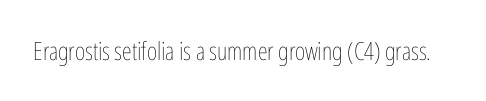
{"italic": "no", "bold": "no", "underline": "no", "letter_spacing": "normal", "letter_spacing_em": 0.0, "glyph_px": 25}
